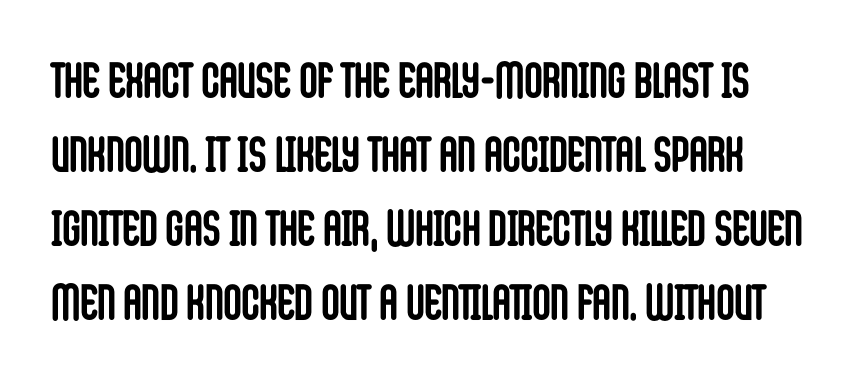
{"serif": "no", "italic": "no", "bold": "yes", "weight": "semibold", "width": "condensed", "stroke_contrast": "low", "x_height": "large", "monospaced": "no", "underline": "no", "line_spacing": "normal", "line_spacing_ratio": 1.48, "letter_spacing": "normal", "letter_spacing_em": 0.0, "glyph_px": 50}
